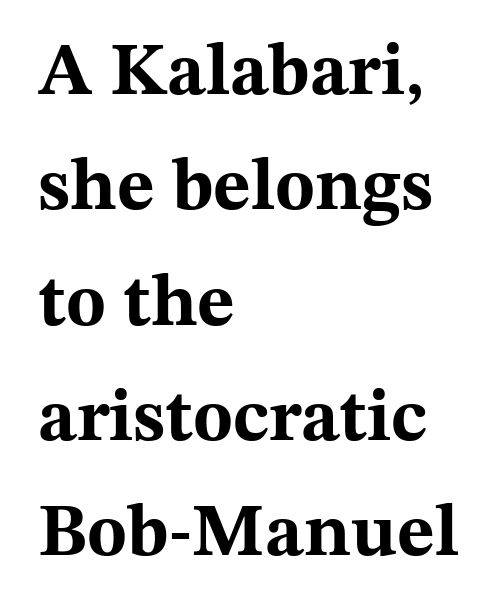
{"serif": "yes", "italic": "no", "bold": "yes", "weight": "bold", "width": "wide", "stroke_contrast": "medium", "x_height": "medium", "monospaced": "no", "underline": "no", "align": "left", "line_spacing": "normal", "line_spacing_ratio": 1.58, "letter_spacing": "normal", "letter_spacing_em": 0.0, "glyph_px": 73}
